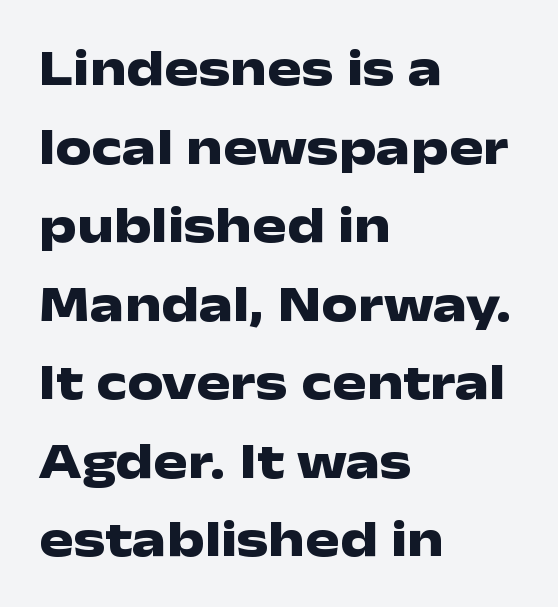
{"serif": "no", "italic": "no", "bold": "yes", "weight": "heavy", "width": "wide", "stroke_contrast": "low", "x_height": "medium", "monospaced": "no", "underline": "no", "align": "left", "line_spacing": "normal", "line_spacing_ratio": 1.54, "letter_spacing": "normal", "letter_spacing_em": 0.0, "glyph_px": 51}
